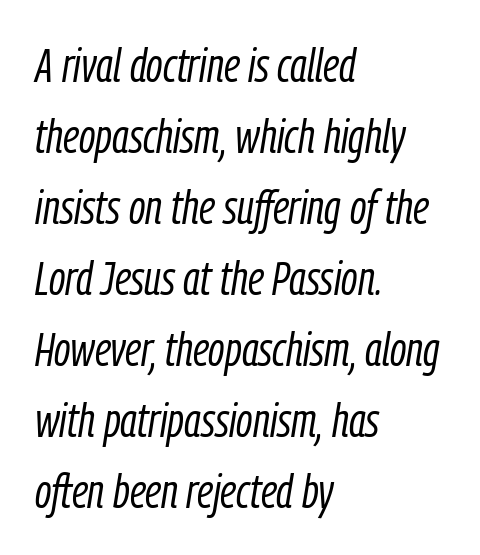
What's the leading like? Ordinary, nothing unusual. Is this a fixed-width face? No — the glyphs have proportional, varying widths. This sample uses an oblique cut, with every glyph tilted off the vertical. Weight class: somewhere from thin through regular.
